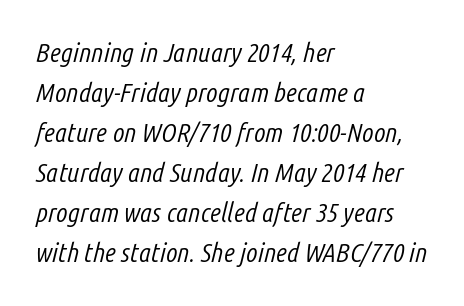
Stem width sits at or under what a default text font uses. The compositor pushed each line to the left boundary. Quick note: interline space is typical. The string is rendered with underlining switched off. Students, note that the glyphs here touch the page at normal intervals.
